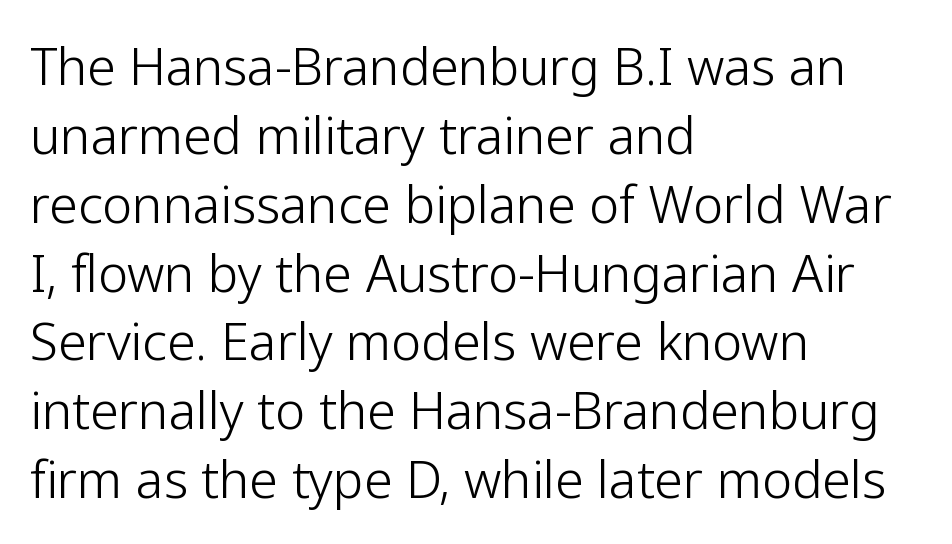
No extra ink here — the face is not bold. Letters rest on an invisible, unmarked baseline. Each letter keeps its own natural width here, so spacing adapts to shape. A typesetter would call this zero additional tracking. The space between consecutive lines is moderate. Typographically, this falls in the sans-serif category.
